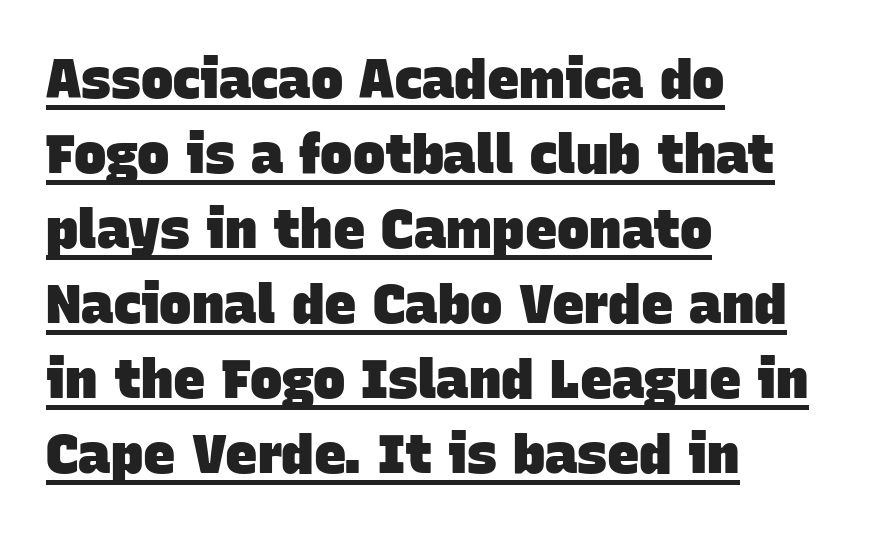
{"serif": "no", "bold": "yes", "weight": "heavy", "width": "normal", "stroke_contrast": "low", "x_height": "large", "monospaced": "no", "underline": "yes", "align": "left", "line_spacing": "normal", "line_spacing_ratio": 1.39, "letter_spacing": "normal", "letter_spacing_em": 0.0, "glyph_px": 54}
